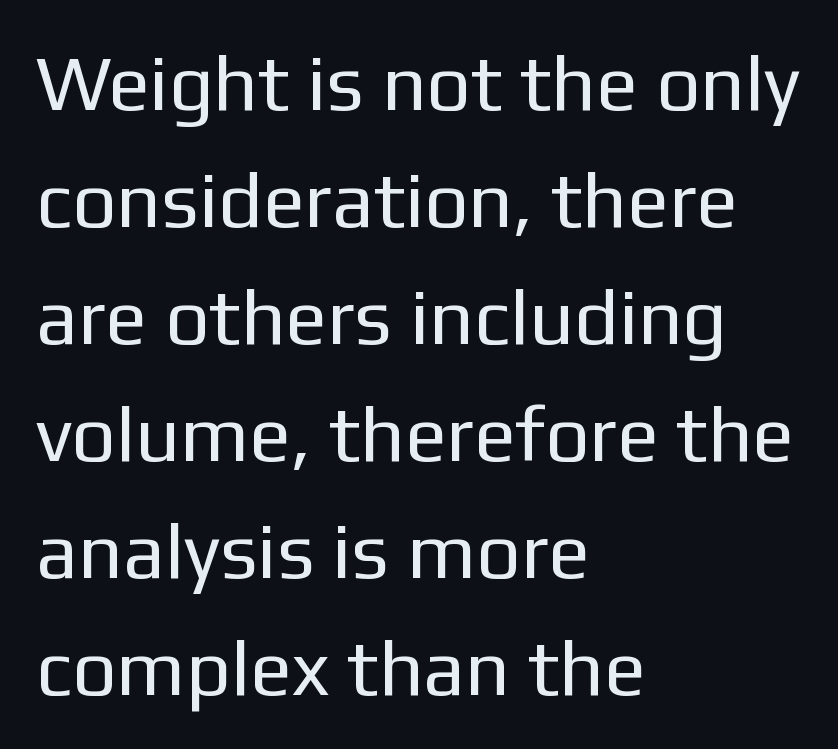
The image shows 78 px regular-weight sans-serif type, upright; set left-aligned, normal line spacing (1.5x), normal letter spacing, not underlined; low stroke contrast and a medium x-height.
